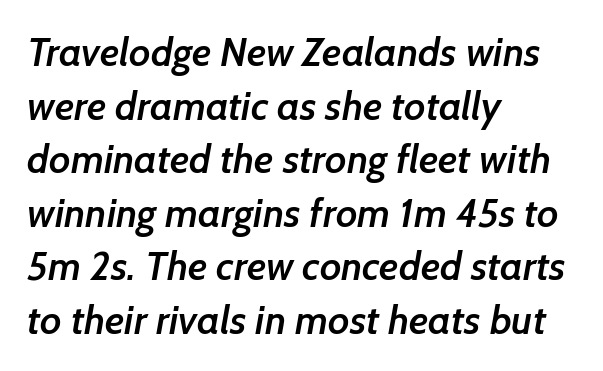
The typesetter chose a ragged-right arrangement here. In terms of weight, the rendering is demibold, just under bold. Descenders hang freely into open space. Vertical spacing — default. The text was rendered using a sans face with plain stroke endings.
